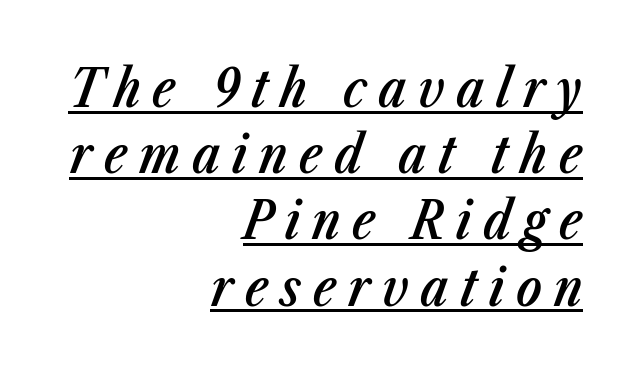
{"italic": "yes", "lean": "right", "slant_degrees": 23, "bold": "semi", "weight": "semibold", "width": "condensed", "stroke_contrast": "low", "x_height": "medium", "monospaced": "no", "underline": "yes", "align": "right", "line_spacing": "normal", "line_spacing_ratio": 1.25, "letter_spacing": "wide", "letter_spacing_em": 0.22, "glyph_px": 53}
